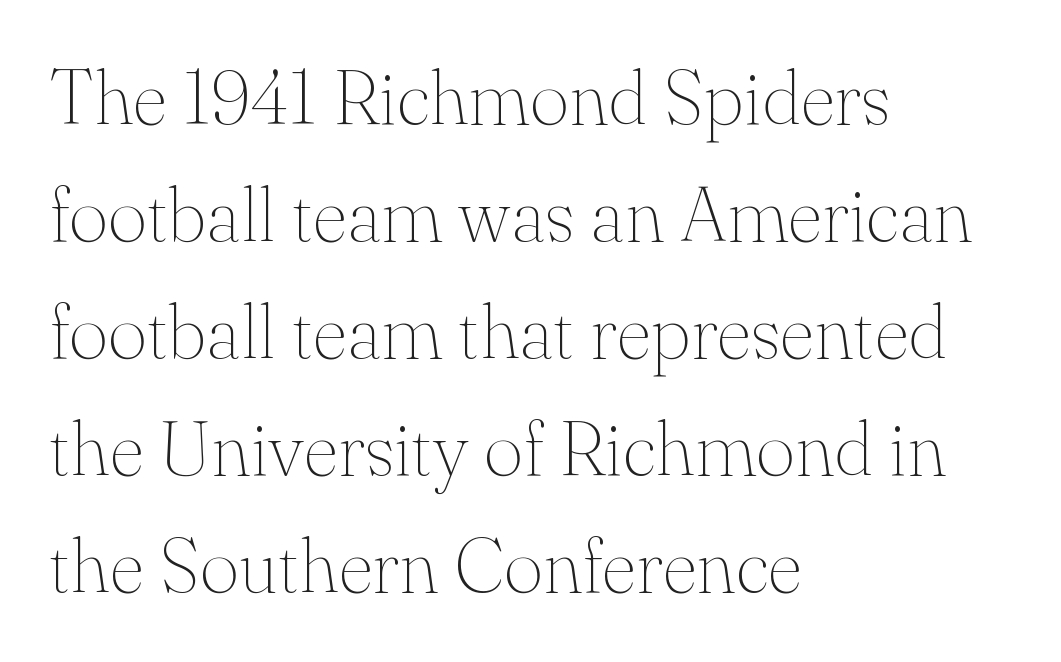
The image shows 76 px thin serif type, upright; set left-aligned, normal line spacing (1.54x), normal letter spacing, not underlined; medium stroke contrast and a small x-height.
